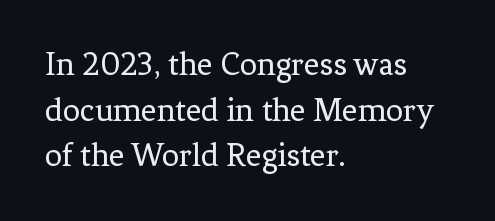
The image shows 34 px regular-weight serif type, upright; set left-aligned, normal line spacing (1.34x), normal letter spacing, not underlined; low stroke contrast and a medium x-height.
